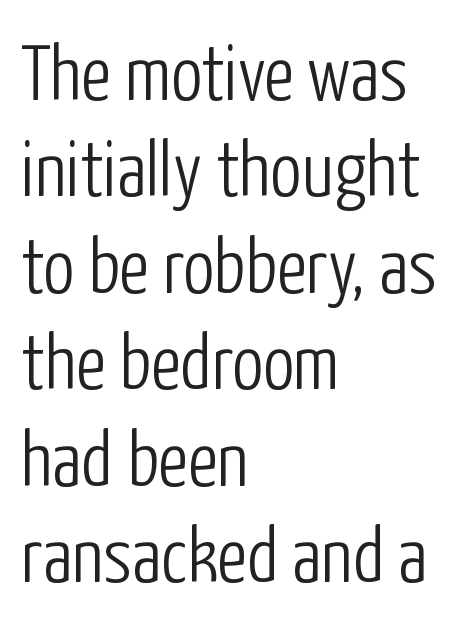
{"serif": "no", "italic": "no", "bold": "no", "weight": "light", "width": "condensed", "stroke_contrast": "low", "x_height": "medium", "monospaced": "no", "underline": "no", "align": "left", "line_spacing_ratio": 1.22, "letter_spacing": "normal", "letter_spacing_em": 0.0, "glyph_px": 79}
